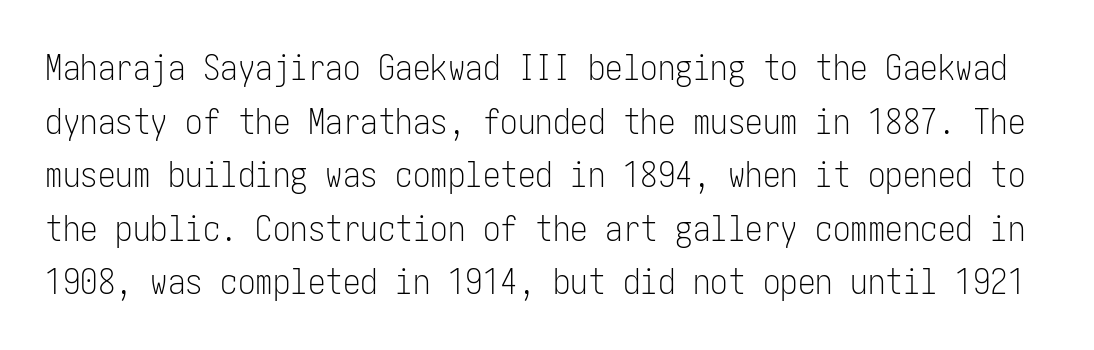
Q: Is the text bold? A: No.
Q: Is the text italic (slanted)? A: No, it is upright.
Q: Is the typeface a serif or a sans-serif typeface? A: Sans-serif.
Q: Is the text underlined? A: No.
Q: Is the spacing between letters normal or unusually wide? A: Normal.
Q: Is the spacing between lines tight, normal or loose? A: Normal.
Q: Width (condensed, normal, or wide)? A: Condensed.
Q: Stroke contrast? A: Low.
Q: x-height? A: Medium.
